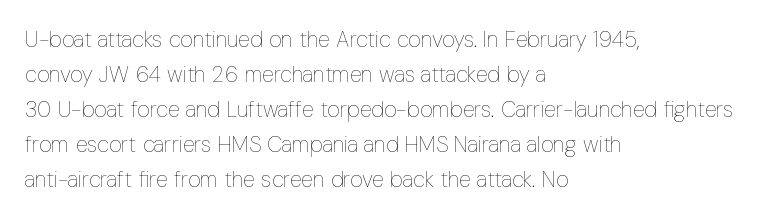
{"italic": "no", "bold": "no", "underline": "no", "align": "left", "line_spacing": "normal", "line_spacing_ratio": 1.59, "letter_spacing": "normal", "letter_spacing_em": 0.0, "glyph_px": 22}
